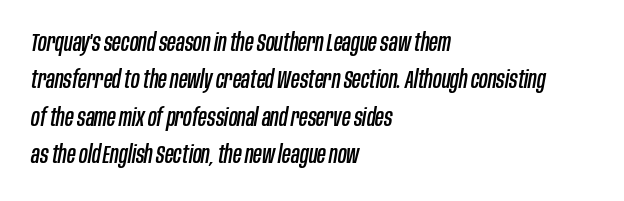
Q: Is the text italic (slanted)? A: Yes, it leans right by about 10 degrees.
Q: Is the text underlined? A: No.
Q: How is the paragraph aligned? A: Left-aligned.
Q: Is the spacing between letters normal or unusually wide? A: Normal.
Q: Is the spacing between lines tight, normal or loose? A: Normal.
